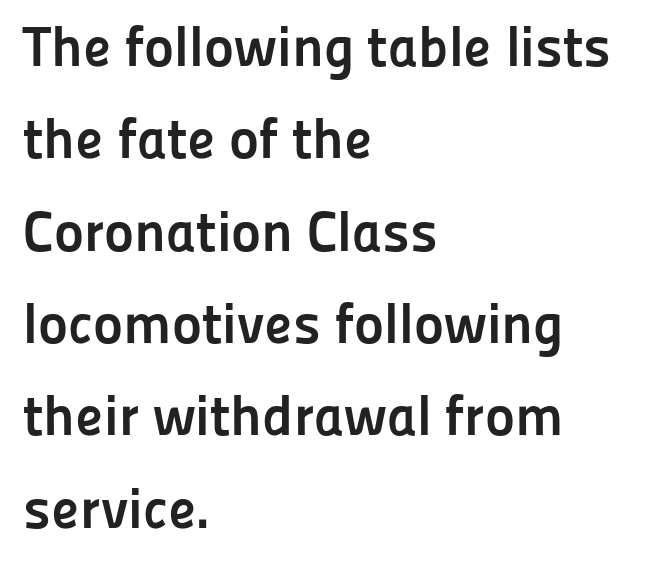
{"serif": "no", "italic": "no", "bold": "yes", "weight": "semibold", "width": "normal", "stroke_contrast": "low", "x_height": "medium", "monospaced": "no", "underline": "no", "align": "left", "line_spacing": "normal", "line_spacing_ratio": 1.62, "letter_spacing": "normal", "letter_spacing_em": 0.0, "glyph_px": 57}
